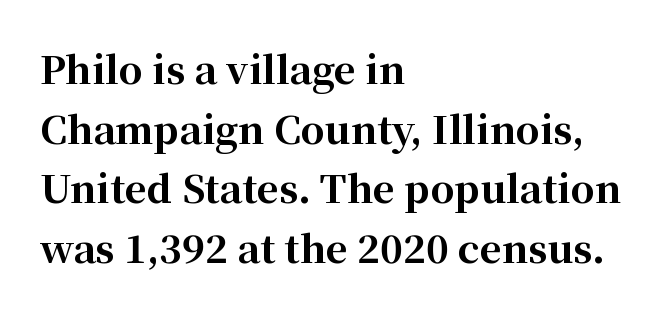
The image shows 38 px bold serif type, upright; set left-aligned, normal line spacing (1.57x), normal letter spacing, not underlined; high stroke contrast and a medium x-height.
